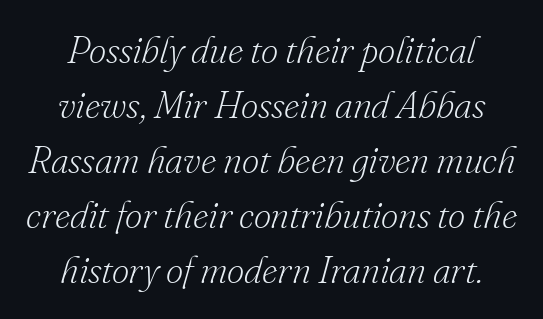
Q: Is the text bold? A: No.
Q: Is the text italic (slanted)? A: Yes, it leans right by about 16 degrees.
Q: Is the typeface a serif or a sans-serif typeface? A: Serif.
Q: Is the text underlined? A: No.
Q: Is the spacing between letters normal or unusually wide? A: Normal.
Q: Is the spacing between lines tight, normal or loose? A: Normal.
Q: Width (condensed, normal, or wide)? A: Normal.
Q: Stroke contrast? A: Low.
Q: x-height? A: Small.
Q: Monospaced? A: No.
